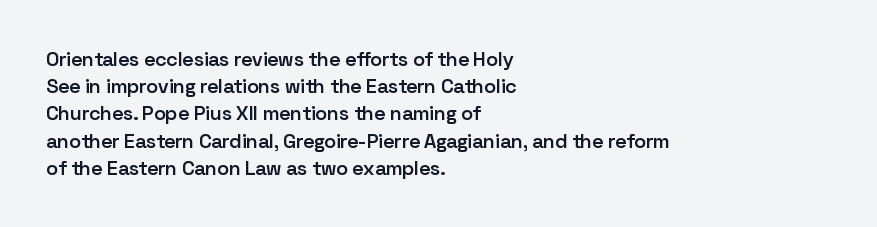
The image shows 20 px text type, upright; set left-aligned, normal line spacing (1.36x), normal letter spacing, not underlined.
